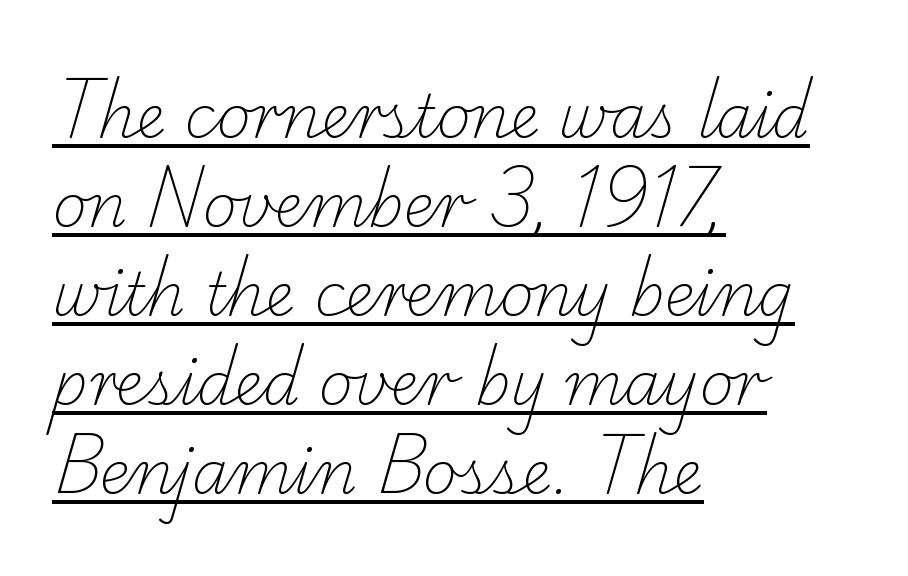
Q: Is the text bold? A: No.
Q: Is the typeface a serif or a sans-serif typeface? A: Serif.
Q: Is the text underlined? A: Yes.
Q: How is the paragraph aligned? A: Left-aligned.
Q: Is the spacing between letters normal or unusually wide? A: Normal.
Q: Is the spacing between lines tight, normal or loose? A: Normal.
Q: Width (condensed, normal, or wide)? A: Normal.
Q: Stroke contrast? A: Low.
Q: x-height? A: Small.
Q: Monospaced? A: No.
